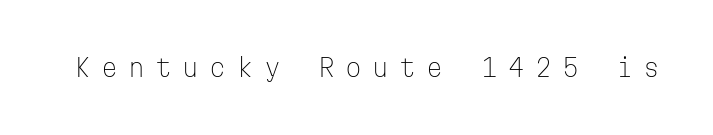
{"italic": "no", "bold": "no", "underline": "no", "letter_spacing": "wide", "letter_spacing_em": 0.43, "glyph_px": 24}
